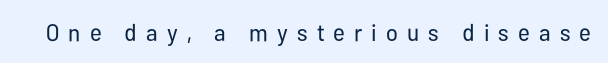
{"italic": "no", "bold": "no", "underline": "no", "letter_spacing": "wide", "letter_spacing_em": 0.38, "glyph_px": 24}
